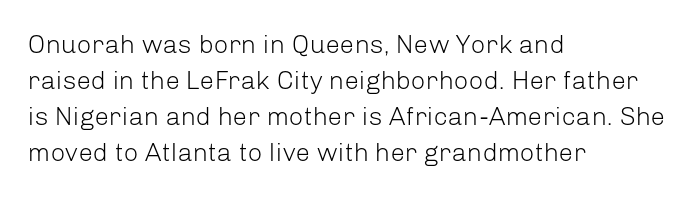
Q: Is the text bold? A: No.
Q: Is the text italic (slanted)? A: No, it is upright.
Q: Is the text underlined? A: No.
Q: How is the paragraph aligned? A: Left-aligned.
Q: Is the spacing between letters normal or unusually wide? A: Normal.
Q: Is the spacing between lines tight, normal or loose? A: Normal.
